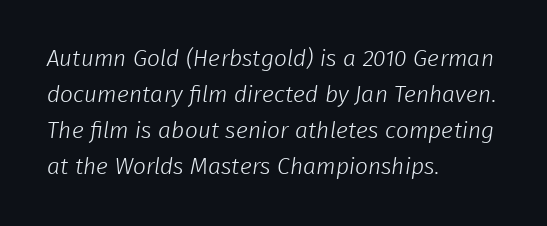
Q: Is the text bold? A: No.
Q: Is the text underlined? A: No.
Q: How is the paragraph aligned? A: Left-aligned.
Q: Is the spacing between letters normal or unusually wide? A: Normal.
Q: Is the spacing between lines tight, normal or loose? A: Normal.
